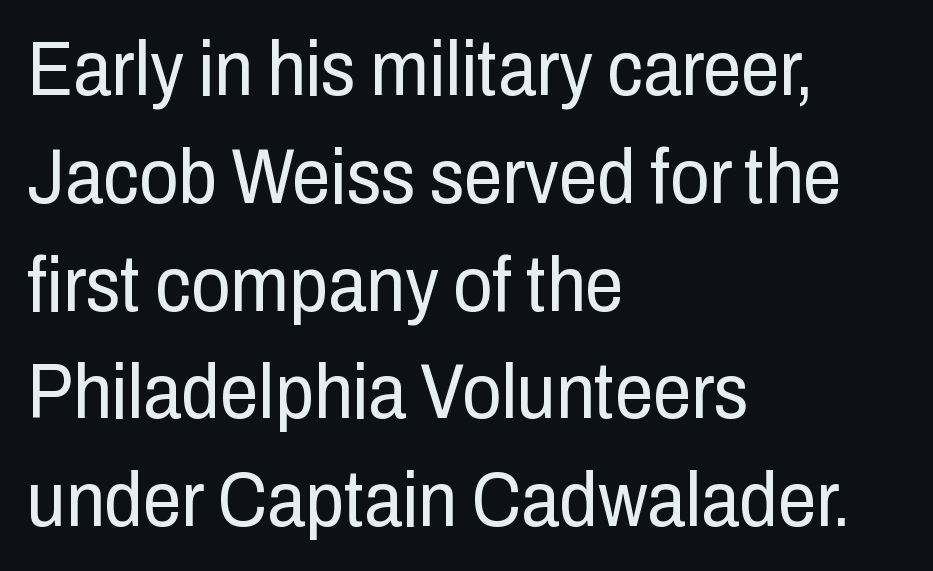
Style check: upright. The line texture is even and compact thanks to regular tracking. The lines sit at an ordinary, default distance from one another. The passage shown is not underscored anywhere. The paragraph has a hard left edge and a soft right edge. Vertical stems look standard width or narrower in stroke.
